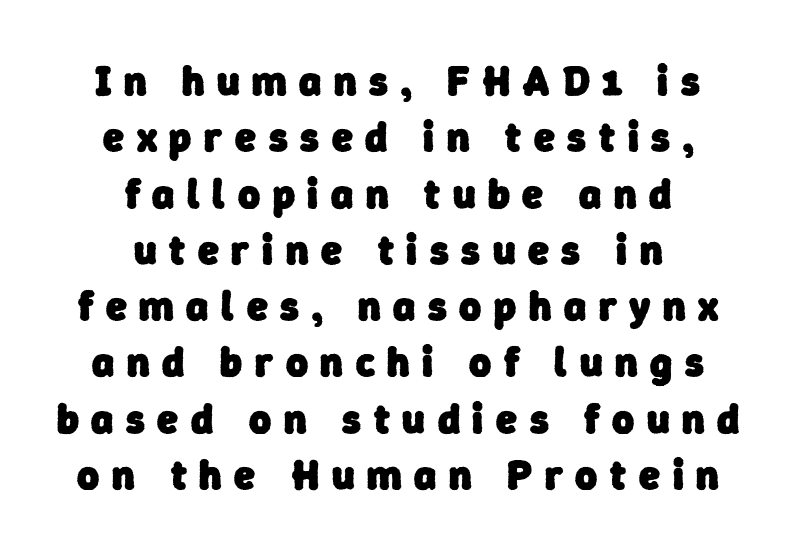
Q: Is the text bold? A: Yes.
Q: Is the typeface a serif or a sans-serif typeface? A: Sans-serif.
Q: Is the text underlined? A: No.
Q: How is the paragraph aligned? A: Centered.
Q: Is the spacing between letters normal or unusually wide? A: Unusually wide.
Q: Is the spacing between lines tight, normal or loose? A: Normal.
Q: Width (condensed, normal, or wide)? A: Normal.
Q: Stroke contrast? A: Low.
Q: x-height? A: Medium.
Q: Monospaced? A: No.
